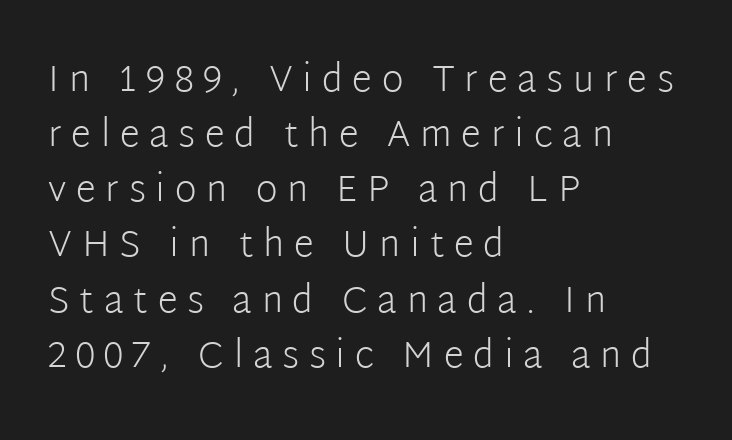
{"serif": "no", "italic": "no", "bold": "no", "weight": "light", "width": "normal", "stroke_contrast": "low", "x_height": "medium", "monospaced": "no", "underline": "no", "align": "left", "line_spacing": "normal", "line_spacing_ratio": 1.49, "letter_spacing": "wide", "letter_spacing_em": 0.26, "glyph_px": 37}
